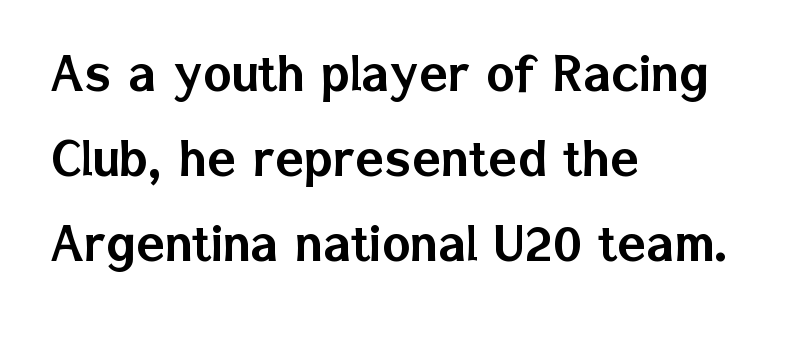
Each letter keeps its own natural width here, so spacing adapts to shape. Letter spacing: default. The compositor pushed each line to the left boundary. Any mark beneath the type? The region is blank.
